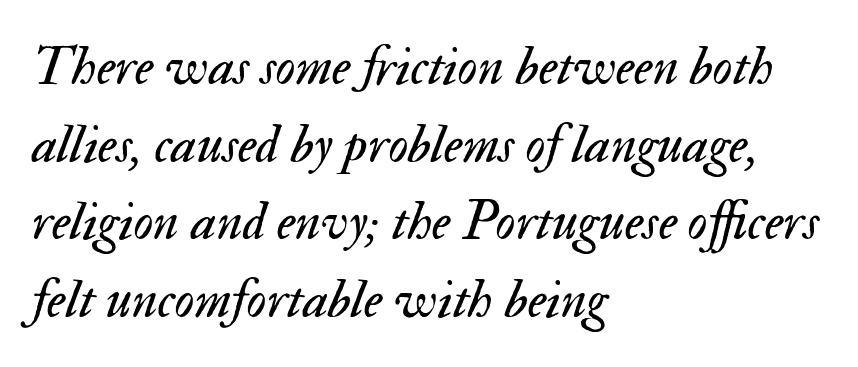
The image shows 55 px regular-weight type, italic (leaning right); set left-aligned, normal line spacing (1.41x), normal letter spacing, not underlined; medium stroke contrast and a small x-height.
